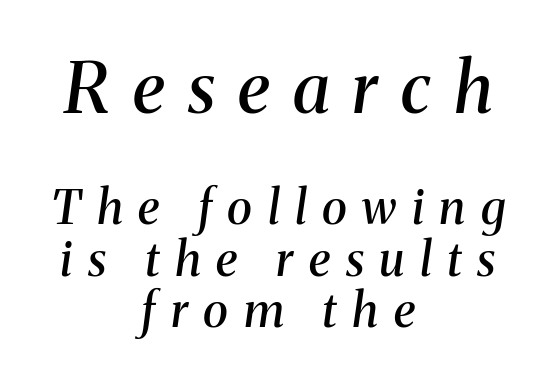
Which of the two is more prominent by size? The first, at the top. Descenders hang freely into open space. This sample uses an oblique cut, with every glyph tilted off the vertical. Loose tracking; the words dissolve into strings of separated letters.
